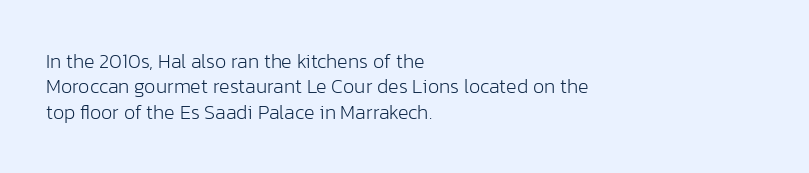
The image shows 20 px text type, upright; set left-aligned, normal line spacing (1.27x), normal letter spacing, not underlined.
